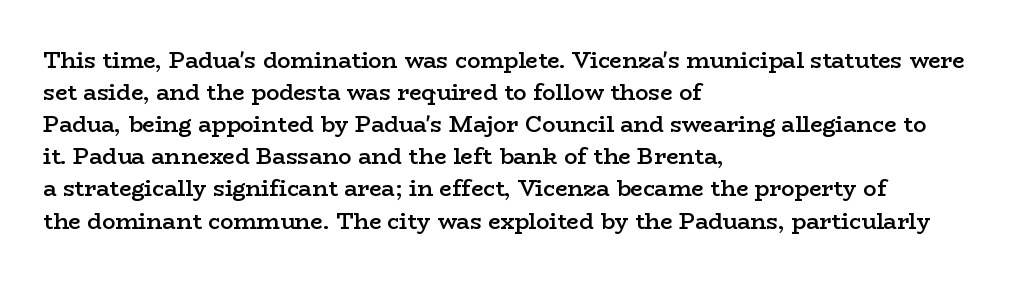
Q: Is the text bold? A: Semi-bold.
Q: Is the text italic (slanted)? A: No, it is upright.
Q: Is the text underlined? A: No.
Q: How is the paragraph aligned? A: Left-aligned.
Q: Is the spacing between letters normal or unusually wide? A: Normal.
Q: Is the spacing between lines tight, normal or loose? A: Normal.
